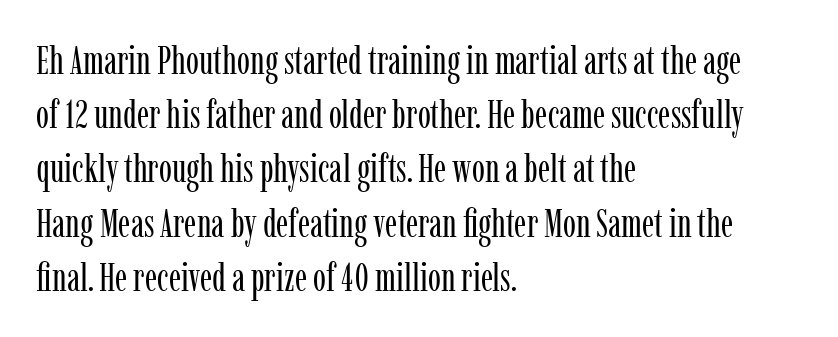
Q: Is the text bold? A: No.
Q: Is the text italic (slanted)? A: No, it is upright.
Q: Is the typeface a serif or a sans-serif typeface? A: Serif.
Q: Is the text underlined? A: No.
Q: How is the paragraph aligned? A: Left-aligned.
Q: Is the spacing between letters normal or unusually wide? A: Normal.
Q: Is the spacing between lines tight, normal or loose? A: Normal.
Q: Width (condensed, normal, or wide)? A: Condensed.
Q: Stroke contrast? A: Low.
Q: x-height? A: Medium.
Q: Monospaced? A: No.
